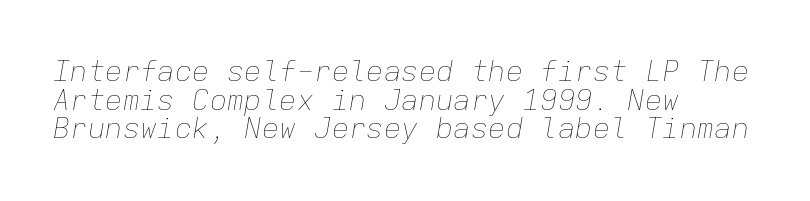
Regarding leading, the lines here are crowded together. Monospaced: the letters line up in strict vertical columns. Unbolded letterforms with no extra heft. Alignment: flush left. Underlining? Definitely not there.
